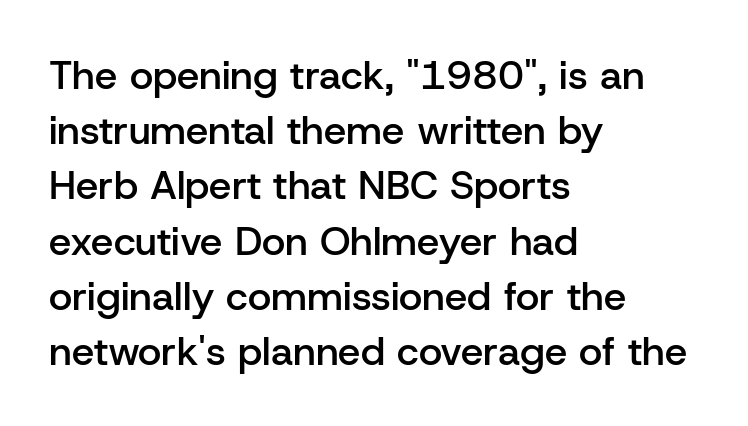
Q: Is the text bold? A: Semi-bold.
Q: Is the text italic (slanted)? A: No, it is upright.
Q: Is the typeface a serif or a sans-serif typeface? A: Sans-serif.
Q: Is the text underlined? A: No.
Q: How is the paragraph aligned? A: Left-aligned.
Q: Is the spacing between letters normal or unusually wide? A: Normal.
Q: Is the spacing between lines tight, normal or loose? A: Normal.
Q: Width (condensed, normal, or wide)? A: Normal.
Q: Stroke contrast? A: Low.
Q: x-height? A: Medium.
Q: Monospaced? A: No.
